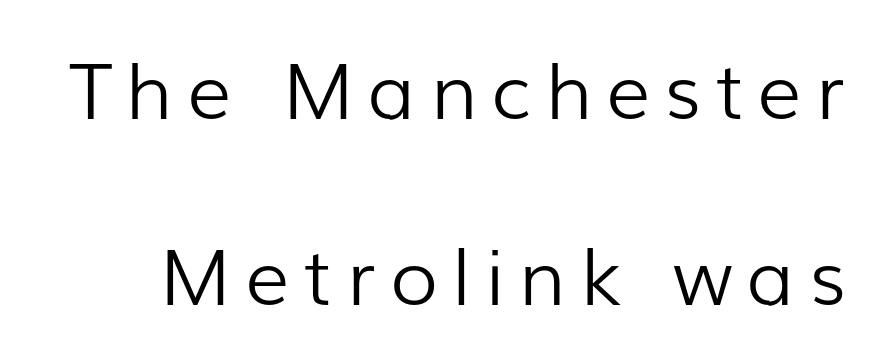
The image shows 78 px light sans-serif type, upright; set loose line spacing (2.38x), not underlined; low stroke contrast and a medium x-height.
